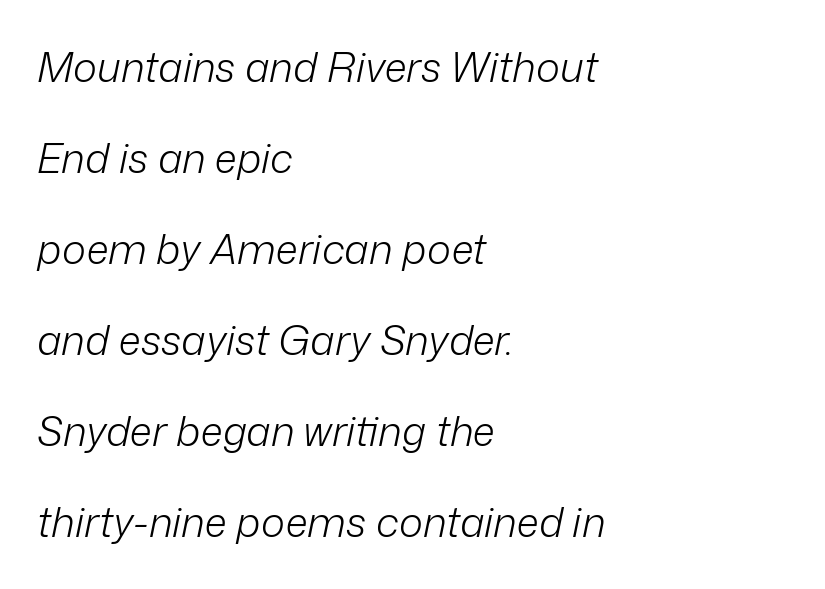
Counters stay open thanks to moderate or lighter strokes. Each letter keeps its own natural width here, so spacing adapts to shape. The space beneath each line is pristine and unruled. Letter spacing: default. Where is the straight margin? On the left. When letters slant like this, we call the style italic.
